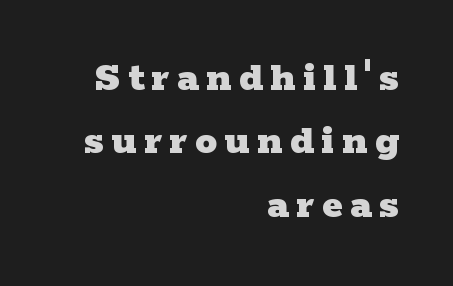
Typesetter's note: full bold, strokes at maximum text heaviness. Beneath every word, the page is bare. A typesetter would call this proportional, since set widths differ per character. Examine the stroke ends and you'll spot serifs. Quick note: not italic, upright. This block has exactly the height ordinary leading produces.
